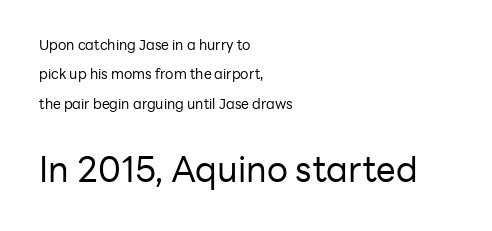
{"serif": "no", "italic": "no", "bold": "no", "weight": "regular", "width": "normal", "stroke_contrast": "low", "x_height": "medium", "monospaced": "no", "underline": "no", "align": "left", "line_spacing": "loose", "line_spacing_ratio": 2.1, "letter_spacing": "normal", "letter_spacing_em": 0.0, "larger_block": "second", "size_ratio": 2.5, "glyph_px": 35}
